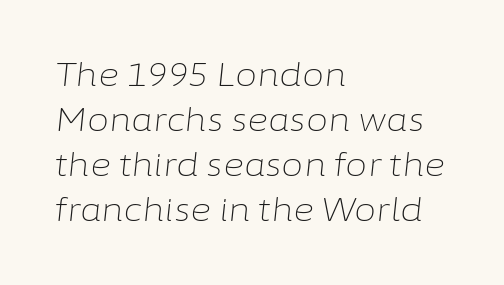
The image shows 32 px light type, italic (leaning right); set left-aligned, normal line spacing (1.41x), normal letter spacing, not underlined; low stroke contrast and a medium x-height.
